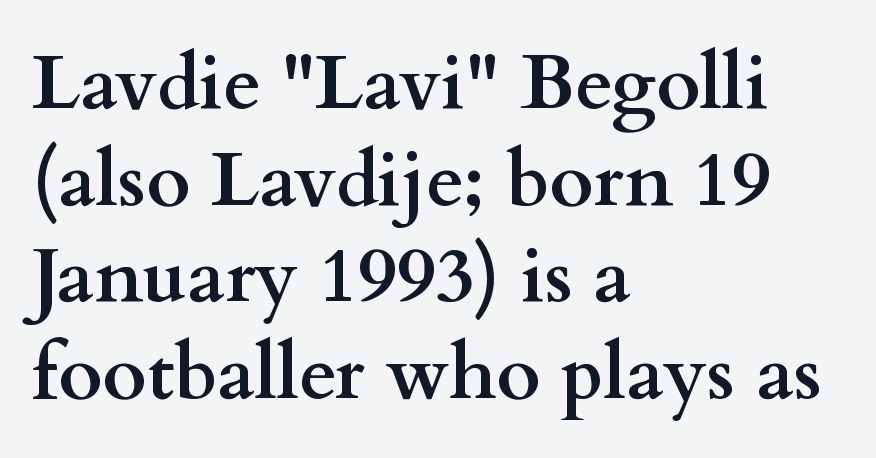
This sample has the flowing, uneven cadence of proportional lettering. The rendering keeps characters at their native spacing. The typography opts for an upright posture over an oblique one. A clean baseline with only descenders dipping below it.
